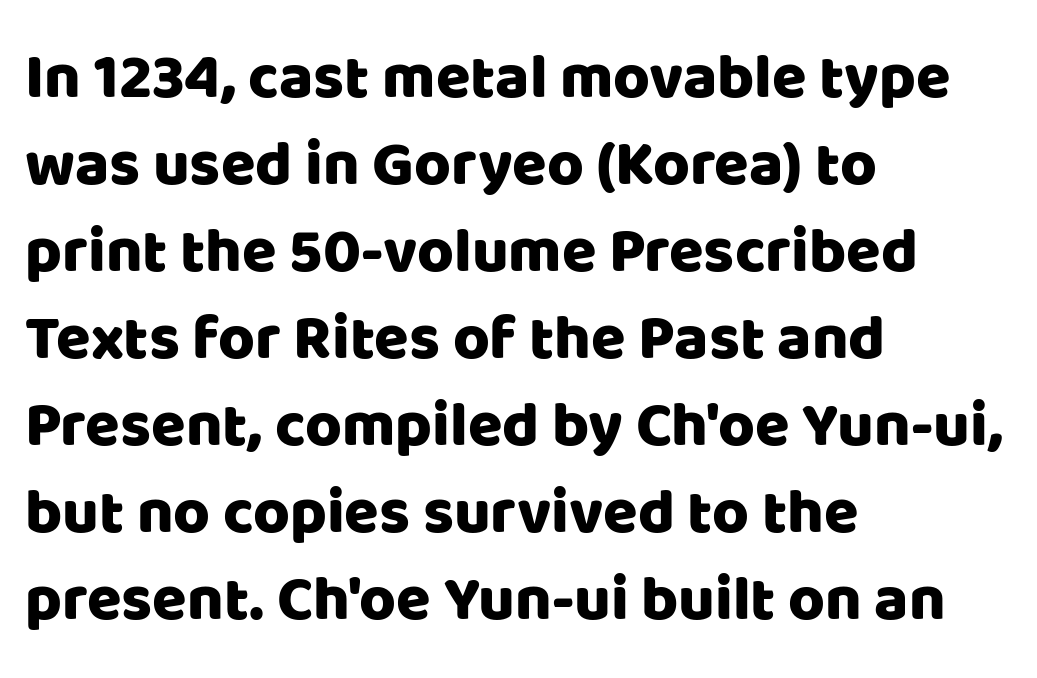
{"serif": "no", "italic": "no", "width": "normal", "stroke_contrast": "low", "x_height": "large", "monospaced": "no", "underline": "no", "align": "left", "line_spacing": "normal", "line_spacing_ratio": 1.38, "letter_spacing": "normal", "letter_spacing_em": 0.0, "glyph_px": 63}
